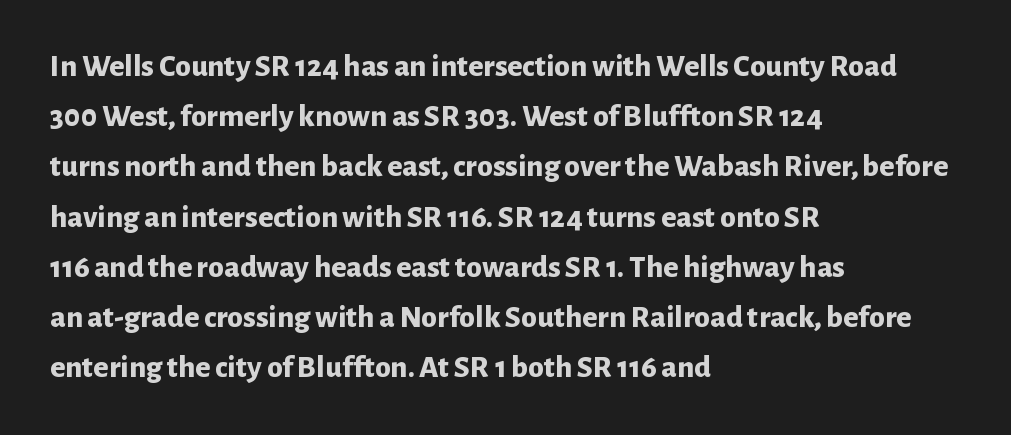
The line texture is even and compact thanks to regular tracking. Line starts are locked; line ends wander. The rendering uses natural spacing where letterforms have individual widths. Compared with typical paragraphs, the rows here are spaced about the same. This is the regular roman posture of the typeface.
